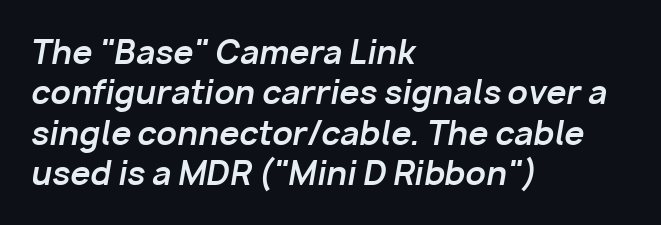
Q: Is the text bold? A: Yes.
Q: Is the text italic (slanted)? A: Yes, it leans right by about 10 degrees.
Q: Is the text underlined? A: No.
Q: How is the paragraph aligned? A: Left-aligned.
Q: Is the spacing between letters normal or unusually wide? A: Normal.
Q: Is the spacing between lines tight, normal or loose? A: Normal.
Q: Width (condensed, normal, or wide)? A: Normal.
Q: Stroke contrast? A: Low.
Q: x-height? A: Medium.
Q: Monospaced? A: No.
